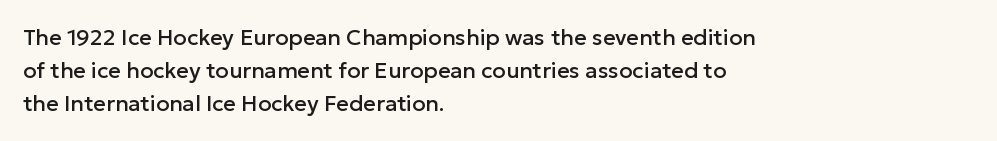
Q: Is the text italic (slanted)? A: No, it is upright.
Q: Is the text underlined? A: No.
Q: How is the paragraph aligned? A: Left-aligned.
Q: Is the spacing between letters normal or unusually wide? A: Normal.
Q: Is the spacing between lines tight, normal or loose? A: Normal.
